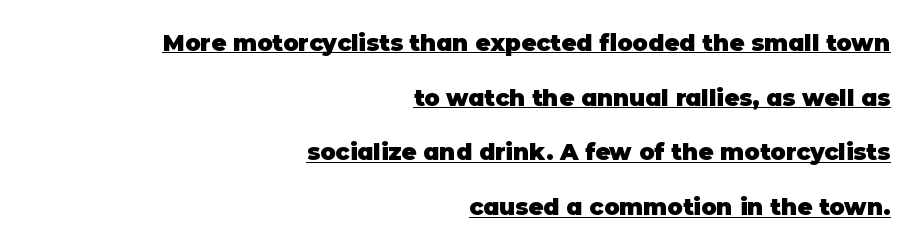
The image shows 23 px bold type, upright; set right-aligned, loose line spacing (2.38x), normal letter spacing, underlined.
